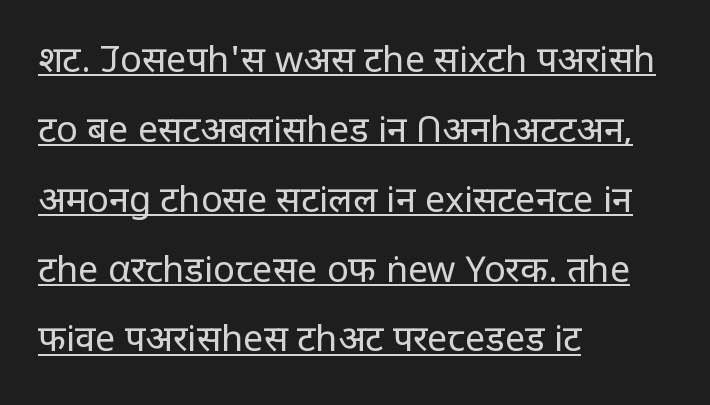
{"serif": "no", "italic": "no", "bold": "no", "weight": "regular", "width": "normal", "stroke_contrast": "low", "x_height": "large", "monospaced": "no", "underline": "yes", "align": "left", "line_spacing": "loose", "line_spacing_ratio": 1.94, "letter_spacing": "normal", "letter_spacing_em": 0.0, "glyph_px": 36}
